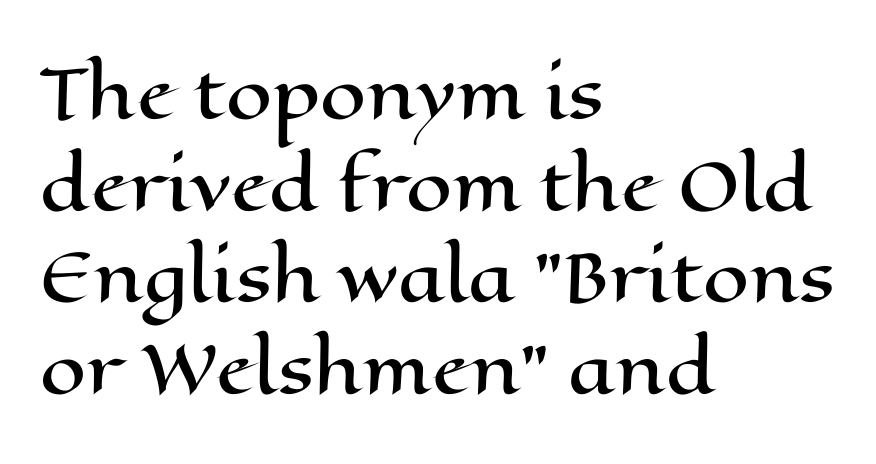
The ragged edge is on the right, which tells us the setting is flush left. The face used here is proportionally spaced, like ordinary book or web type. Tracking value appears to be zero — textbook default spacing. A clean baseline with only descenders dipping below it.
